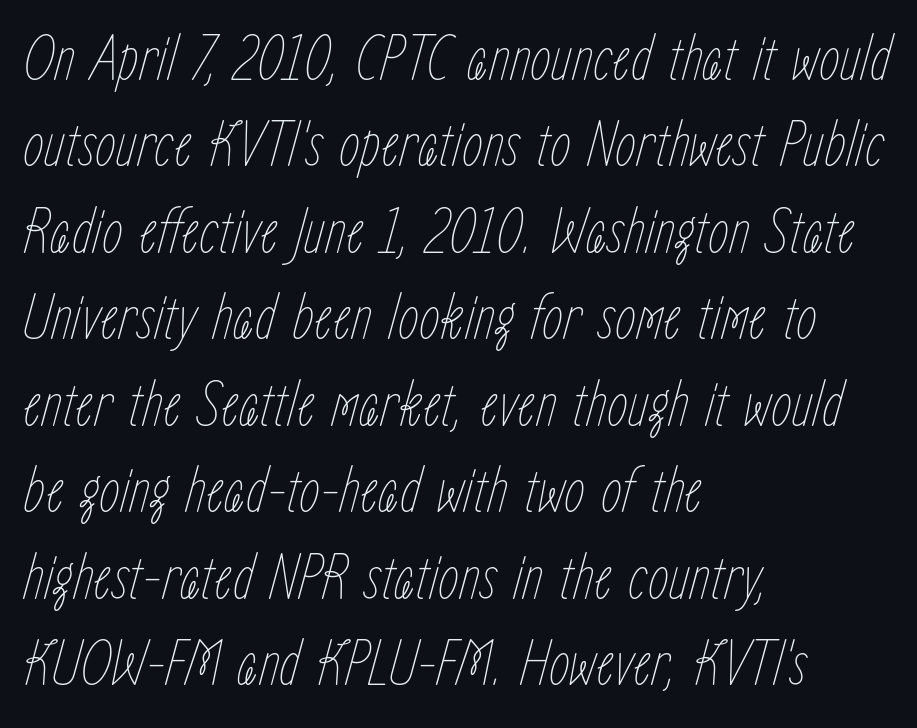
Q: Is the text bold? A: No.
Q: Is the text italic (slanted)? A: Yes, it leans right by about 15 degrees.
Q: Is the text underlined? A: No.
Q: How is the paragraph aligned? A: Left-aligned.
Q: Is the spacing between letters normal or unusually wide? A: Normal.
Q: Is the spacing between lines tight, normal or loose? A: Normal.
Q: Width (condensed, normal, or wide)? A: Condensed.
Q: Stroke contrast? A: Low.
Q: x-height? A: Medium.
Q: Monospaced? A: No.
